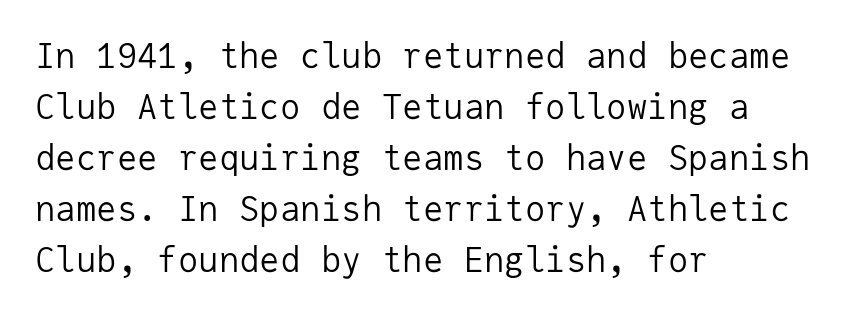
The image shows 34 px regular-weight sans-serif type, upright, monospaced; set left-aligned, normal line spacing (1.5x), normal letter spacing, not underlined; low stroke contrast and a medium x-height.
